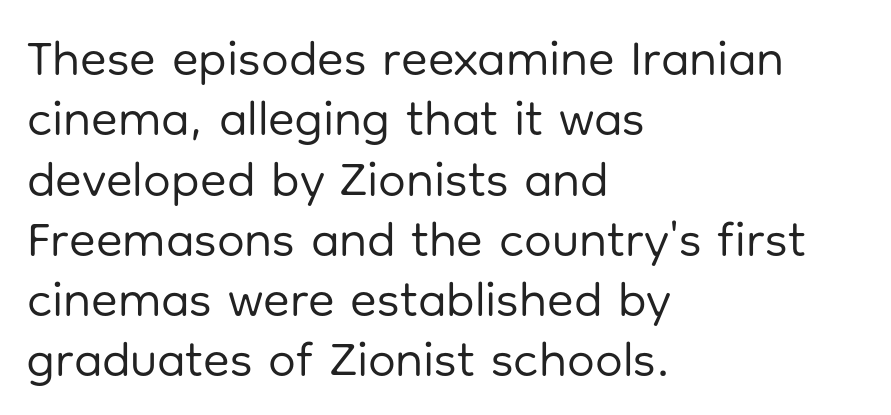
The image shows 49 px regular-weight sans-serif type, upright; set left-aligned, line spacing 1.23x, normal letter spacing, not underlined; low stroke contrast and a medium x-height.
